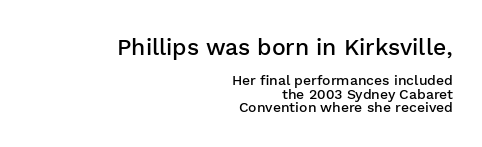
The image shows 23 px text type, upright; set right-aligned, tight line spacing (0.96x), normal letter spacing, not underlined; the first (top) block is 1.64x larger.
